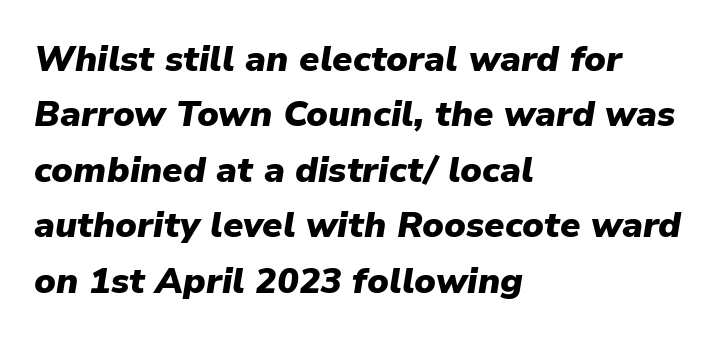
Quick note: italic. One glance says typical: line gaps are just what's usual. Typographic density is high because the face is bold. Check the space under the baseline: it is left empty. The typesetter chose a ragged-right arrangement here. Nobody touched the tracking dial on this one.
